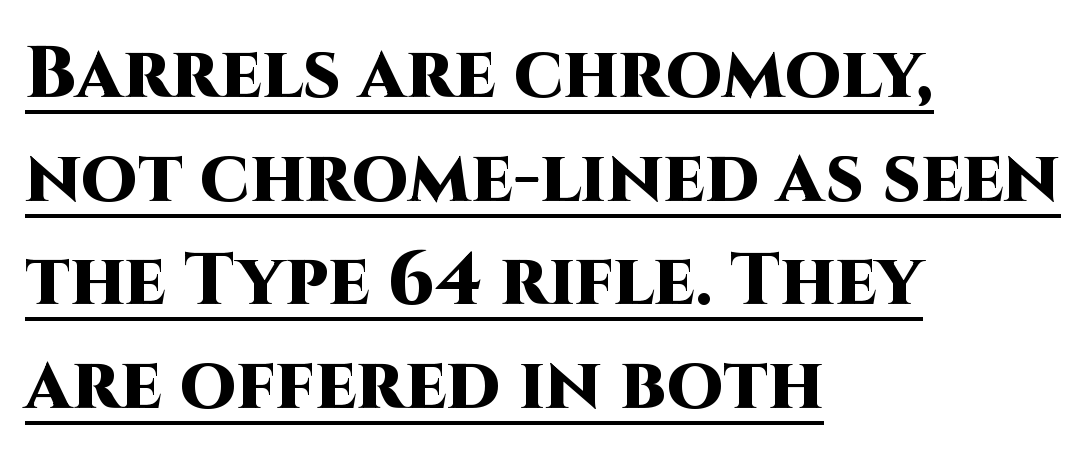
The image shows 73 px heavy sans-serif type, upright; set left-aligned, normal line spacing (1.42x), normal letter spacing, underlined; high stroke contrast and a large x-height.
